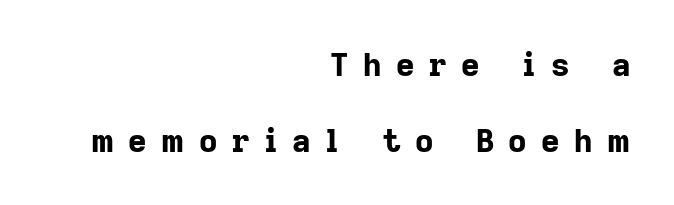
Compared with typical body copy, the letter spacing here is much looser. Are there feet on the stems? There aren't — it's a sans. Italic? Not at all — the glyphs are vertical. Clear beneath every line of the passage.
